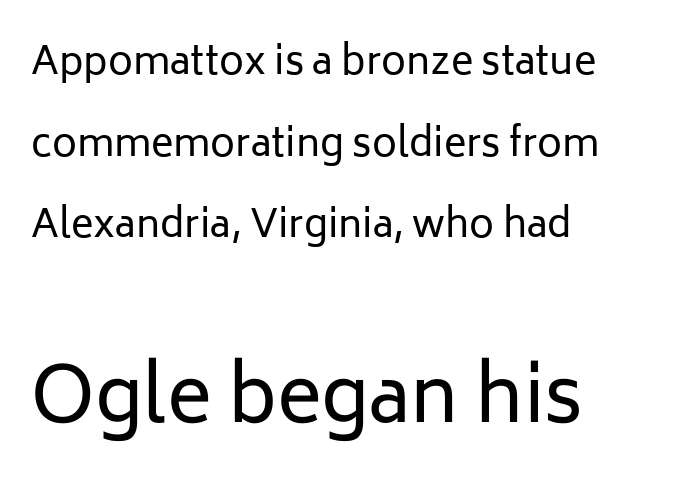
{"serif": "no", "italic": "no", "bold": "no", "weight": "regular", "width": "normal", "stroke_contrast": "low", "x_height": "medium", "monospaced": "no", "underline": "no", "align": "left", "line_spacing": "loose", "line_spacing_ratio": 2.15, "letter_spacing": "normal", "letter_spacing_em": 0.0, "larger_block": "second", "size_ratio": 2.0, "glyph_px": 76}
